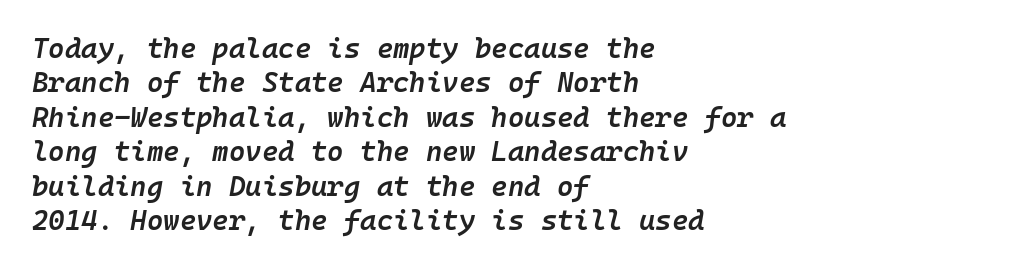
Slanted lettering throughout. Left-aligned paragraph, ragged on the right. The rendering uses typewriter-style spacing with identical character cells. Underlining? Definitely not there. In terms of letterspacing, this is plain default setting. Its strokes are somewhat broadened, the hallmark of semibold type.
